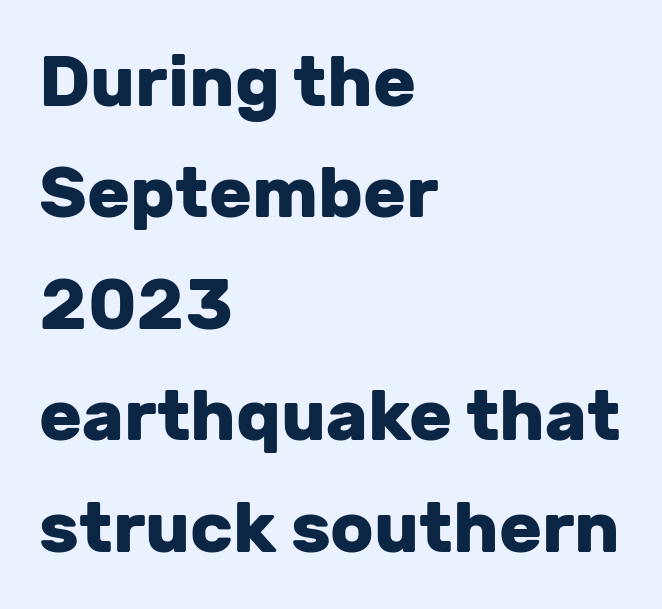
Q: Is the text bold? A: Yes.
Q: Is the text italic (slanted)? A: No, it is upright.
Q: Is the typeface a serif or a sans-serif typeface? A: Sans-serif.
Q: Is the text underlined? A: No.
Q: How is the paragraph aligned? A: Left-aligned.
Q: Is the spacing between letters normal or unusually wide? A: Normal.
Q: Is the spacing between lines tight, normal or loose? A: Normal.
Q: Width (condensed, normal, or wide)? A: Normal.
Q: Stroke contrast? A: Low.
Q: x-height? A: Medium.
Q: Monospaced? A: No.
